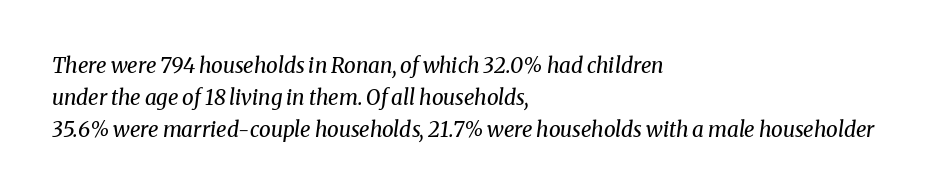
{"italic": "yes", "lean": "right", "slant_degrees": 8, "bold": "no", "underline": "no", "align": "left", "line_spacing": "normal", "line_spacing_ratio": 1.53, "letter_spacing": "normal", "letter_spacing_em": 0.0, "glyph_px": 21}
